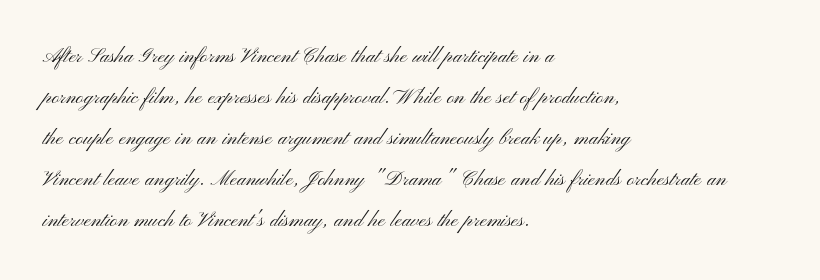
Q: Is the text bold? A: No.
Q: Is the text italic (slanted)? A: Yes.
Q: Is the text underlined? A: No.
Q: How is the paragraph aligned? A: Left-aligned.
Q: Is the spacing between letters normal or unusually wide? A: Normal.
Q: Is the spacing between lines tight, normal or loose? A: Normal.
